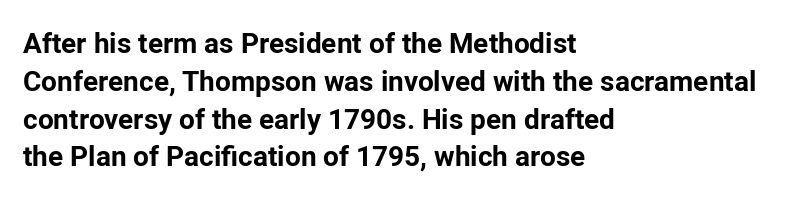
Line beginnings align vertically; line endings do not. You'd pick this weight for a headline — it's a proper bold. There is no visible air inserted between adjacent glyphs. Each row of text sits above clean, open space. The glyphs in this specimen are sans serif.
